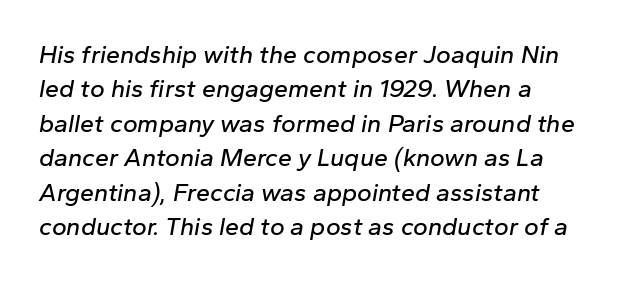
Short note: letters normally spaced. Emphasis-style slanted type is in use. The space directly below the letters is spotless. Vertical spacing — default.
